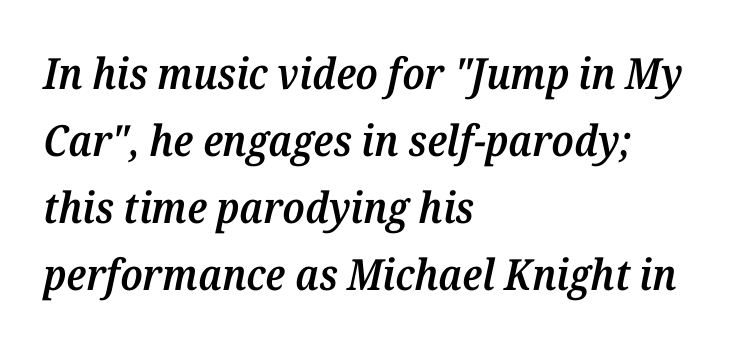
The passage shown has conventional tracking throughout. Lines of text with bare space underneath. Leading matches the norm, producing a regular column. Do the characters align in a grid? No, the font is proportional.
